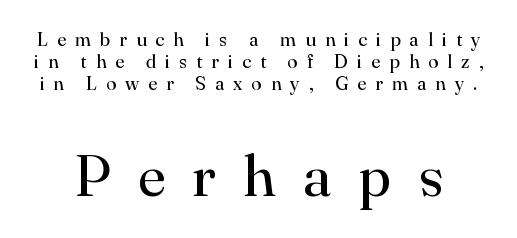
The image shows 58 px regular-weight serif type, upright; set tight line spacing (1.15x), unusually wide letter spacing (+0.47 em), not underlined; the second (bottom) block is 3.05x larger; high stroke contrast and a small x-height.
